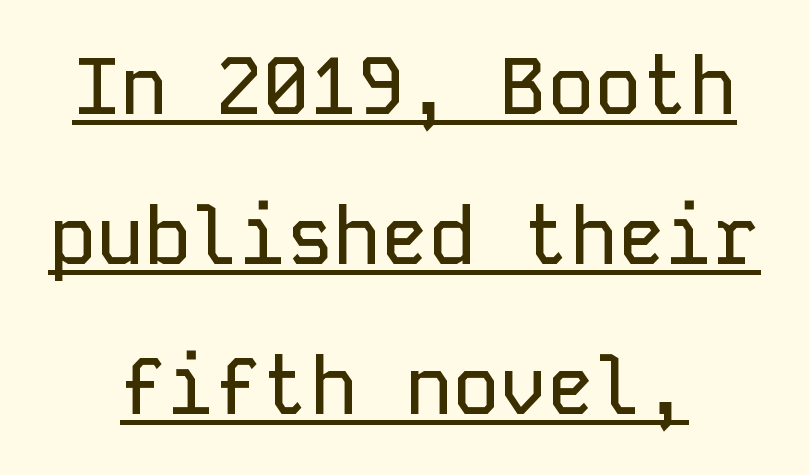
The rendering keeps characters at their native spacing. Tall strokes in this sample are plumb rather than angled. Spacing verdict: monospaced, one width for all characters. Horizontal bands of white between lines are thick stripes. Quick note: underline on.
